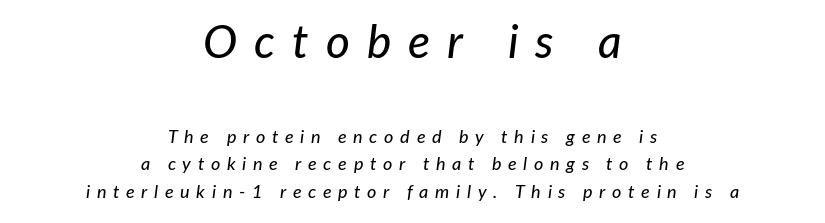
The image shows 46 px text type, italic (leaning right); set centered, normal line spacing (1.54x), unusually wide letter spacing (+0.37 em), not underlined; the first (top) block is 2.56x larger; low stroke contrast and a medium x-height.
